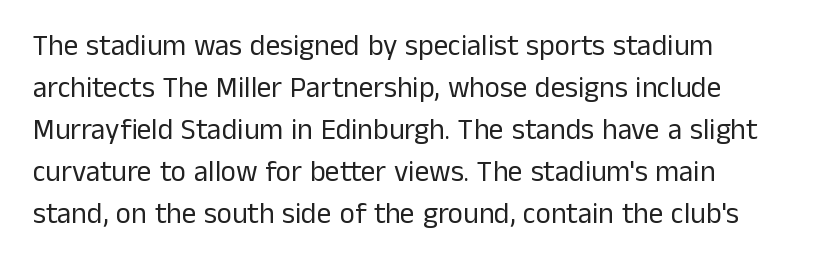
The image shows 29 px regular-weight sans-serif type, upright; set left-aligned, normal line spacing (1.45x), normal letter spacing, not underlined; low stroke contrast and a medium x-height.
